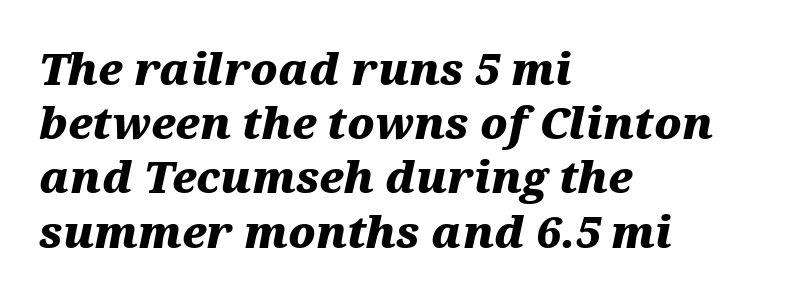
{"italic": "yes", "lean": "right", "slant_degrees": 12, "bold": "yes", "weight": "heavy", "width": "wide", "stroke_contrast": "medium", "x_height": "medium", "monospaced": "no", "underline": "no", "align": "left", "line_spacing": "normal", "line_spacing_ratio": 1.26, "letter_spacing": "normal", "letter_spacing_em": 0.0, "glyph_px": 43}
